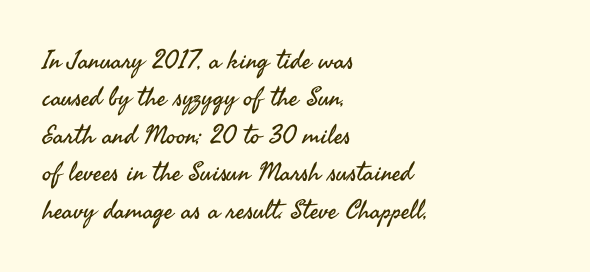
Is the letter spacing exaggerated? No — it looks like the ordinary default. This block has exactly the height ordinary leading produces. Weight: not bold — regular or lighter.
